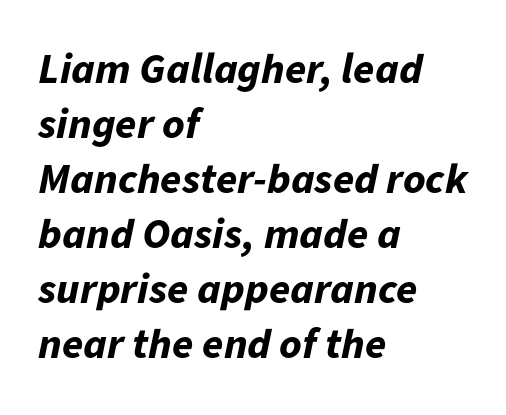
{"italic": "yes", "lean": "right", "slant_degrees": 11, "bold": "yes", "weight": "bold", "width": "normal", "stroke_contrast": "low", "x_height": "medium", "monospaced": "no", "underline": "no", "align": "left", "line_spacing": "normal", "line_spacing_ratio": 1.28, "letter_spacing": "normal", "letter_spacing_em": 0.0, "glyph_px": 43}
